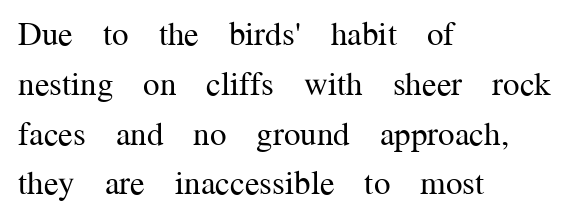
You could not count columns in this text — the font is proportionally spaced. A typesetter would call this leading conventional body-copy spacing. Where is the straight margin? On the left. The font family rendered here belongs to the serif group.
